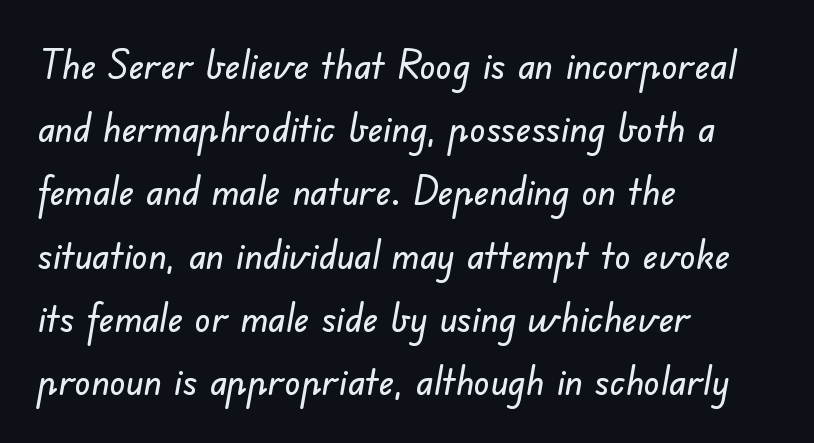
Q: Is the typeface a serif or a sans-serif typeface? A: Sans-serif.
Q: Is the text underlined? A: No.
Q: How is the paragraph aligned? A: Left-aligned.
Q: Is the spacing between letters normal or unusually wide? A: Normal.
Q: Is the spacing between lines tight, normal or loose? A: Normal.
Q: Width (condensed, normal, or wide)? A: Normal.
Q: Stroke contrast? A: Low.
Q: x-height? A: Small.
Q: Monospaced? A: No.
